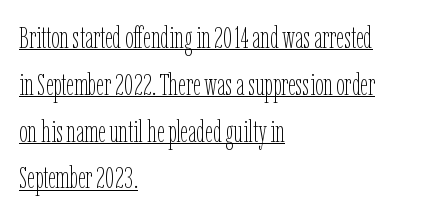
The setting favours the left margin, as ordinary paragraphs usually do. What's the leading like? Ordinary, nothing unusual. Heft: none added — not bold. Do the characters align in a grid? No, the font is proportional. The typography opts for an upright posture over an oblique one.
